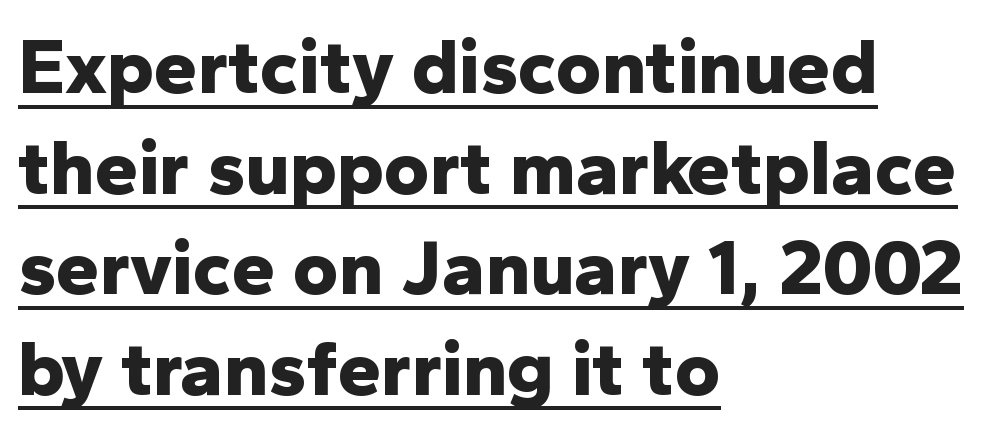
Q: Is the text bold? A: Yes.
Q: Is the text italic (slanted)? A: No, it is upright.
Q: Is the typeface a serif or a sans-serif typeface? A: Sans-serif.
Q: Is the text underlined? A: Yes.
Q: How is the paragraph aligned? A: Left-aligned.
Q: Is the spacing between letters normal or unusually wide? A: Normal.
Q: Is the spacing between lines tight, normal or loose? A: Normal.
Q: Width (condensed, normal, or wide)? A: Normal.
Q: Stroke contrast? A: Low.
Q: x-height? A: Medium.
Q: Monospaced? A: No.
